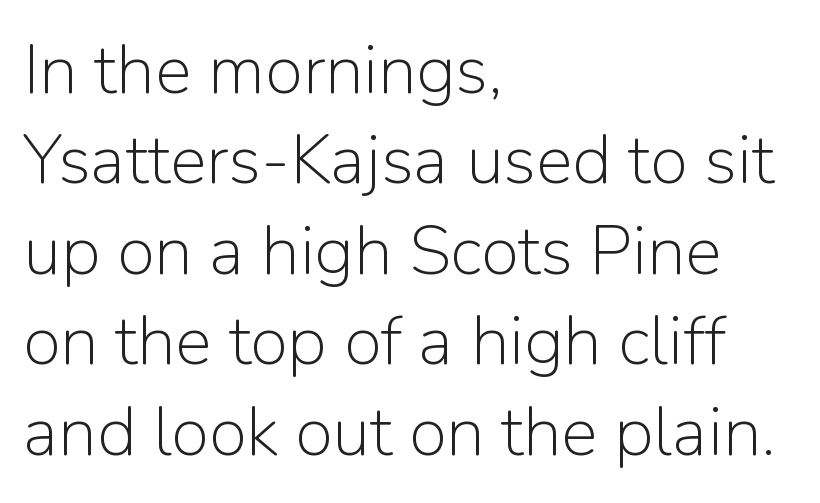
{"serif": "no", "italic": "no", "bold": "no", "weight": "light", "width": "normal", "stroke_contrast": "low", "x_height": "medium", "monospaced": "no", "underline": "no", "align": "left", "line_spacing": "normal", "line_spacing_ratio": 1.31, "letter_spacing": "normal", "letter_spacing_em": 0.0, "glyph_px": 69}
